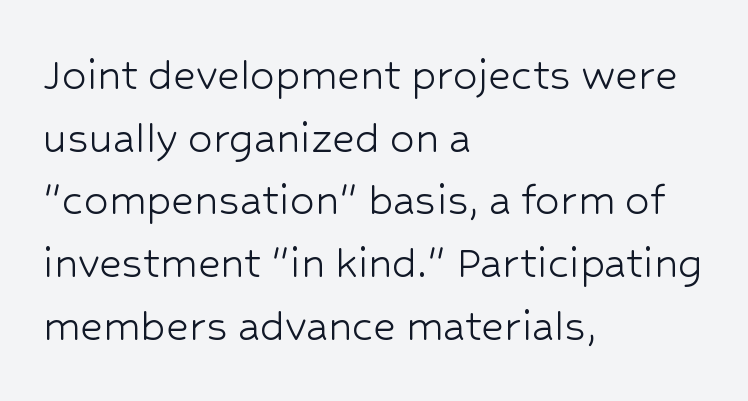
You could not count columns in this text — the font is proportionally spaced. The font's upright variant was chosen for this text. The rendering uses a moderate line-height, typical for paragraphs. Nope, no serifs anywhere on these letters. Horizontal alignment here is leftward, the default for most running prose. Nothing heavy about these letters — not bold at all.
